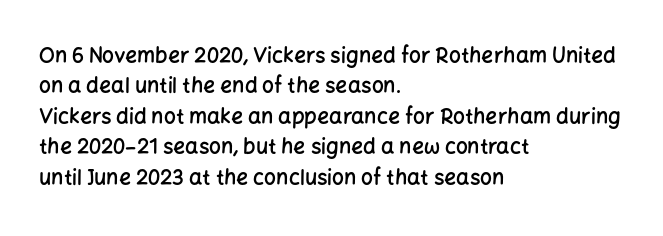
Inter-character spacing is left at the font's built-in metrics. Posture: straight, roman, zero tilt. These lines carry some extra weight — a demibold, not a full bold. The paragraph has a hard left edge and a soft right edge. Regular leading. Decoration check: the copy has no underline.
